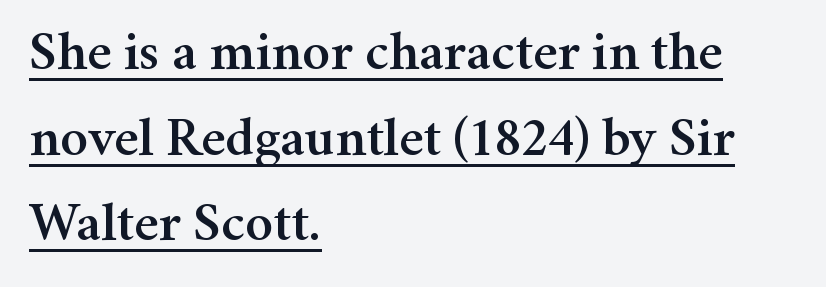
{"serif": "yes", "italic": "no", "width": "normal", "stroke_contrast": "medium", "x_height": "medium", "monospaced": "no", "underline": "yes", "align": "left", "line_spacing": "normal", "line_spacing_ratio": 1.53, "letter_spacing": "normal", "letter_spacing_em": 0.0, "glyph_px": 56}
